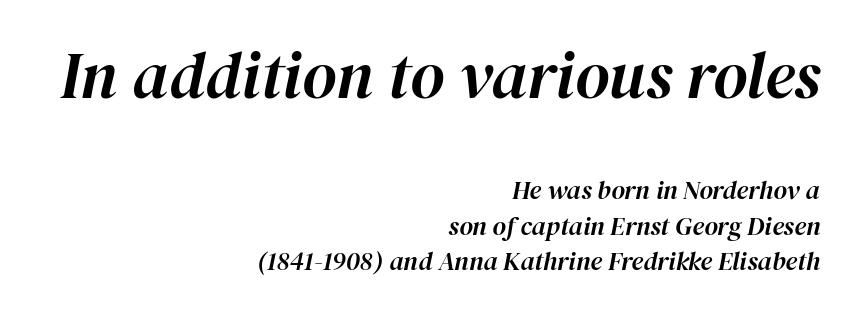
The image shows 66 px text type, italic (leaning right); set right-aligned, normal line spacing (1.37x), normal letter spacing, not underlined; the first (top) block is 2.54x larger; high stroke contrast and a medium x-height.
